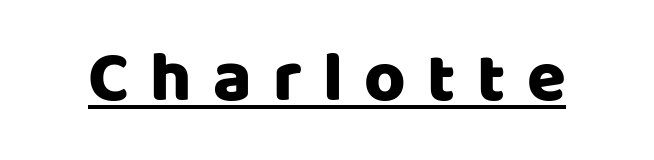
Q: Is the text italic (slanted)? A: No, it is upright.
Q: Is the typeface a serif or a sans-serif typeface? A: Sans-serif.
Q: Is the text underlined? A: Yes.
Q: Is the spacing between letters normal or unusually wide? A: Unusually wide.
Q: Width (condensed, normal, or wide)? A: Normal.
Q: Stroke contrast? A: Low.
Q: x-height? A: Large.
Q: Monospaced? A: No.
